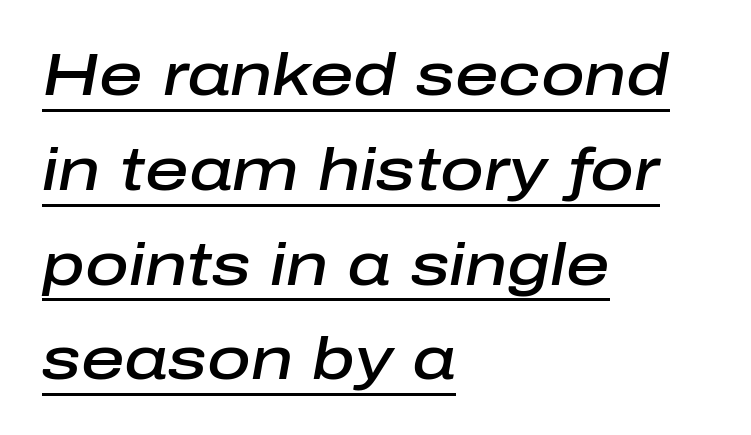
The image shows 60 px semibold type, italic (leaning right); set left-aligned, normal line spacing (1.58x), normal letter spacing, underlined; low stroke contrast and a medium x-height.
